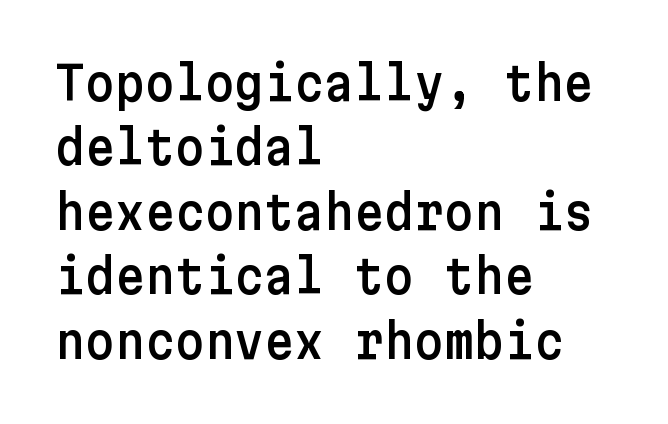
{"serif": "no", "italic": "no", "width": "normal", "stroke_contrast": "low", "x_height": "medium", "underline": "no", "align": "left", "line_spacing": "normal", "line_spacing_ratio": 1.4, "letter_spacing": "normal", "letter_spacing_em": 0.0, "glyph_px": 46}
